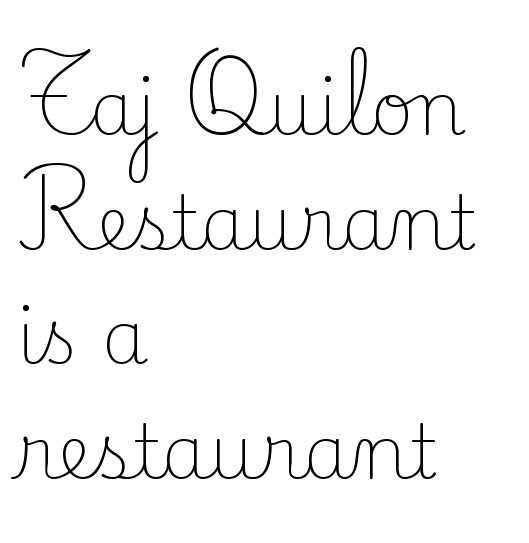
Q: Is the text bold? A: No.
Q: Is the text italic (slanted)? A: No, it is upright.
Q: Is the typeface a serif or a sans-serif typeface? A: Serif.
Q: Is the text underlined? A: No.
Q: How is the paragraph aligned? A: Left-aligned.
Q: Is the spacing between letters normal or unusually wide? A: Normal.
Q: Is the spacing between lines tight, normal or loose? A: Normal.
Q: Width (condensed, normal, or wide)? A: Normal.
Q: Stroke contrast? A: Low.
Q: x-height? A: Small.
Q: Monospaced? A: No.
